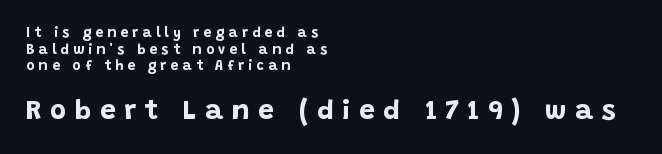
The image shows 28 px bold sans-serif type, upright; set left-aligned, line spacing 1.19x, unusually wide letter spacing (+0.3 em), not underlined; the second (bottom) block is 2.0x larger; low stroke contrast and a large x-height.
